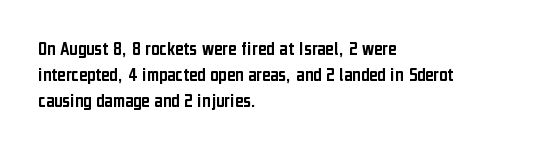
{"italic": "no", "underline": "no", "align": "left", "line_spacing": "normal", "line_spacing_ratio": 1.29, "letter_spacing": "normal", "letter_spacing_em": 0.0, "glyph_px": 20}
